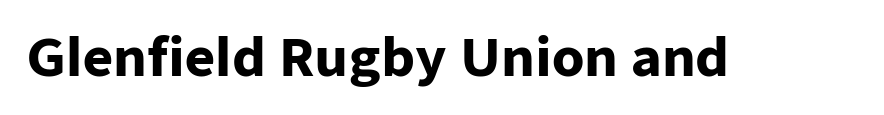
Plain, unruled lines of type. Proportional: the letters do not fall into vertical columns. Note: no serifs on the glyphs. How are the letters spaced? Ordinarily, with no added tracking. In terms of posture, this sample is upright. Thick stems and heavy bowls — unmistakably bold.
